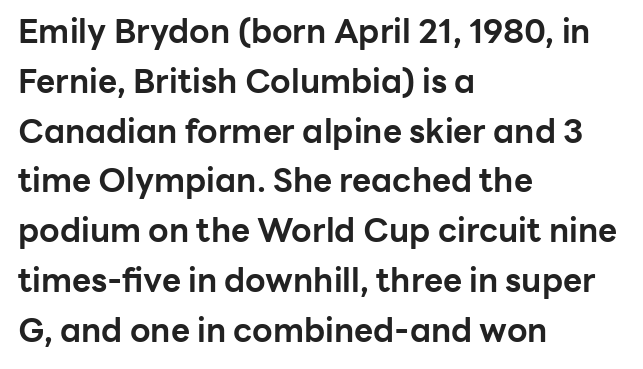
The image shows 33 px bold sans-serif type, upright; set left-aligned, normal line spacing (1.51x), normal letter spacing, not underlined; low stroke contrast and a medium x-height.
